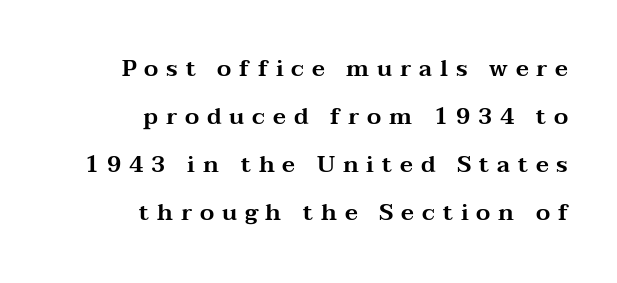
Q: Is the text italic (slanted)? A: No, it is upright.
Q: Is the text underlined? A: No.
Q: How is the paragraph aligned? A: Right-aligned.
Q: Is the spacing between letters normal or unusually wide? A: Unusually wide.
Q: Is the spacing between lines tight, normal or loose? A: Loose.
